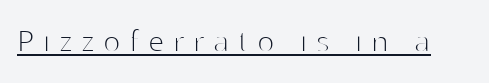
{"serif": "no", "italic": "no", "bold": "no", "weight": "thin", "width": "normal", "stroke_contrast": "high", "x_height": "medium", "monospaced": "no", "underline": "yes", "letter_spacing": "wide", "letter_spacing_em": 0.25, "glyph_px": 36}
